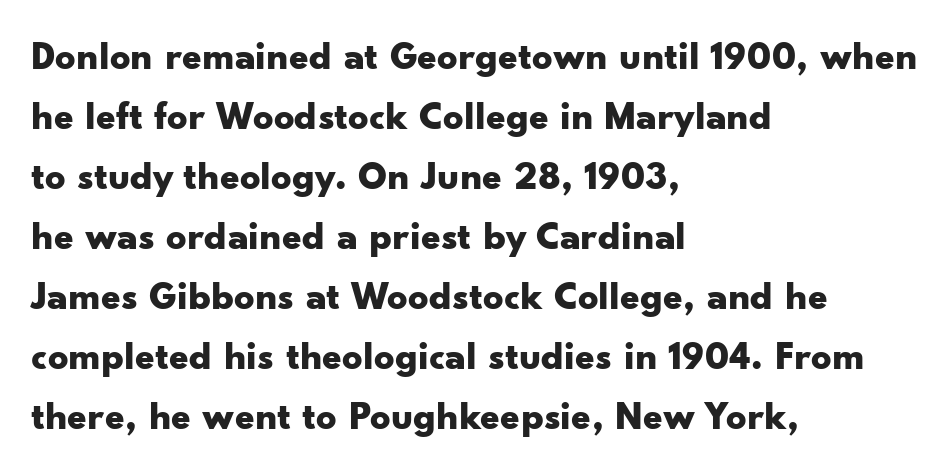
Does the leading feel generous? No, just average. Emphasis by weight is at full strength: bold. Lines of text with bare space underneath. The letters carry no serifs — their stems end cleanly without finishing strokes.
